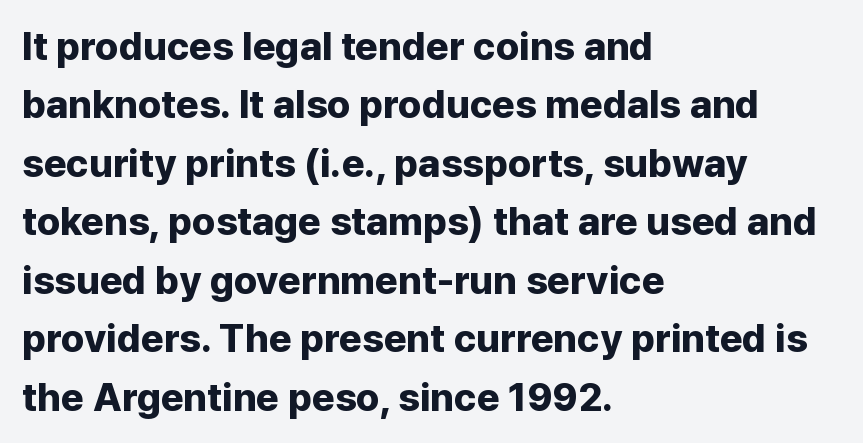
In terms of leading, this rendering sits right in the middle. The type sits square on the baseline with zero lean. A sans-serif font was chosen for this passage. Teacher's note: observe the even left margin — that is flush-left alignment. This sample uses plain, unmodified letter spacing. This sample has the flowing, uneven cadence of proportional lettering.
